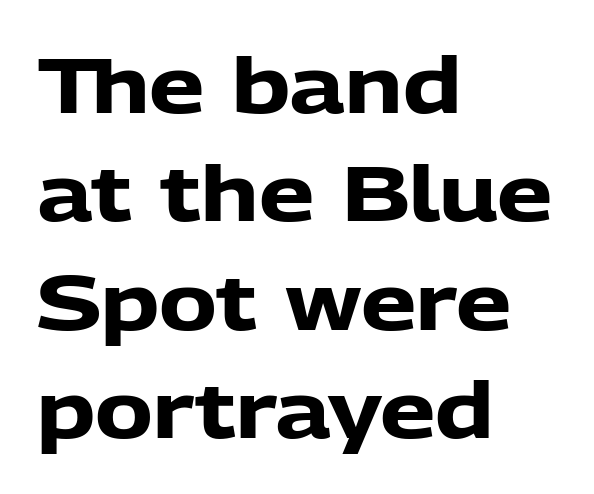
{"serif": "no", "italic": "no", "bold": "yes", "weight": "heavy", "width": "normal", "stroke_contrast": "low", "x_height": "medium", "monospaced": "no", "underline": "no", "align": "left", "line_spacing": "normal", "line_spacing_ratio": 1.39, "letter_spacing": "normal", "letter_spacing_em": 0.0, "glyph_px": 78}
